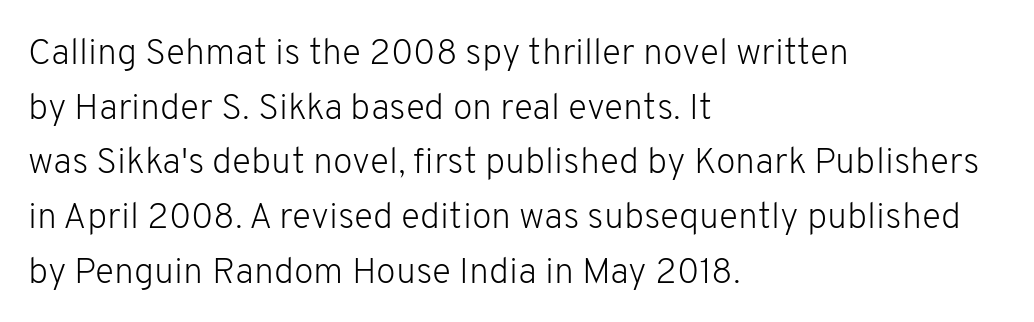
{"serif": "no", "italic": "no", "bold": "no", "weight": "light", "width": "normal", "stroke_contrast": "low", "x_height": "medium", "monospaced": "no", "underline": "no", "align": "left", "line_spacing": "normal", "line_spacing_ratio": 1.52, "letter_spacing": "normal", "letter_spacing_em": 0.0, "glyph_px": 36}
